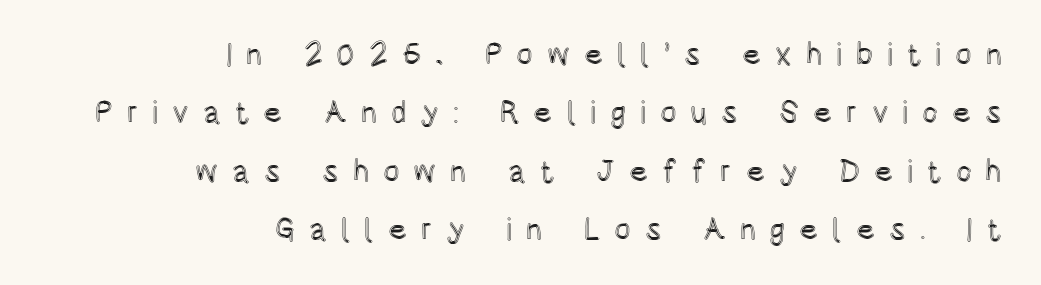
The lettering stays uniformly vertical, giving the passage a roman look. You could not count columns in this text — the font is proportionally spaced. Spacing between characters has been opened up far beyond the box default. The text block is weighted toward the right margin, trailing off unevenly leftward.
